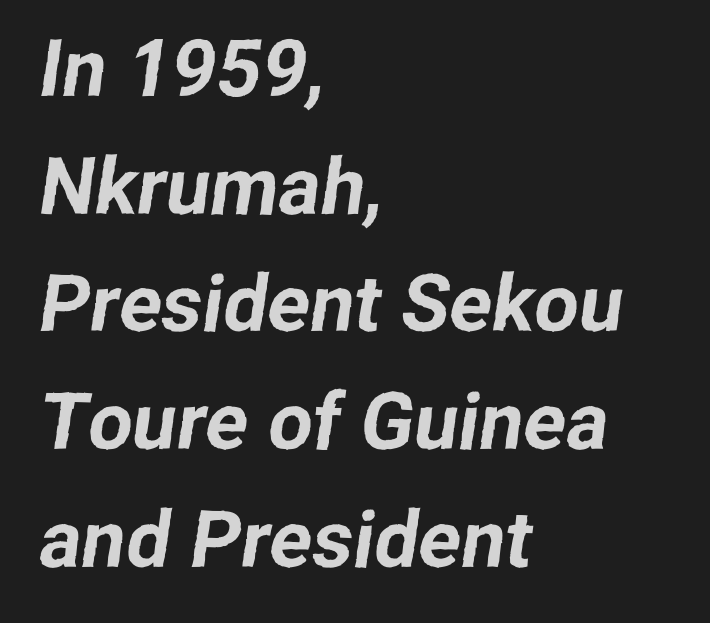
Are there feet on the stems? There aren't — it's a sans. Descender tails drop into unmarked territory. This sample has the flowing, uneven cadence of proportional lettering. The text block is weighted toward the left margin, trailing off unevenly rightward.
